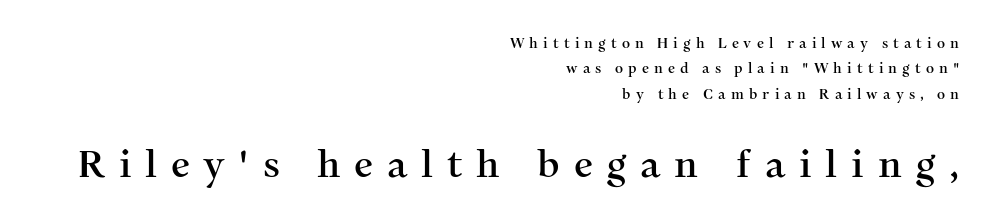
Q: Is the text italic (slanted)? A: No, it is upright.
Q: Is the typeface a serif or a sans-serif typeface? A: Serif.
Q: Is the text underlined? A: No.
Q: How is the paragraph aligned? A: Right-aligned.
Q: Is the spacing between letters normal or unusually wide? A: Unusually wide.
Q: Which block of text is set in a larger size, the first (top) or the second (bottom)? A: The second (bottom) one.
Q: Width (condensed, normal, or wide)? A: Normal.
Q: Stroke contrast? A: Medium.
Q: x-height? A: Medium.
Q: Monospaced? A: No.
